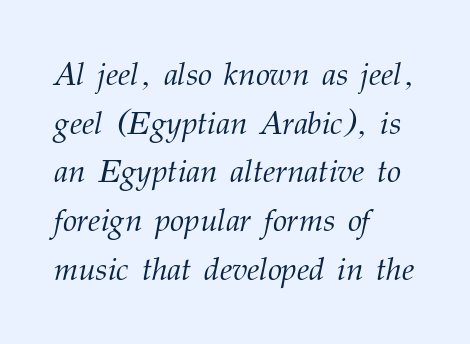
Q: Is the text bold? A: No.
Q: Is the text italic (slanted)? A: Yes, it leans right by about 12 degrees.
Q: Is the typeface a serif or a sans-serif typeface? A: Serif.
Q: Is the text underlined? A: No.
Q: How is the paragraph aligned? A: Left-aligned.
Q: Is the spacing between letters normal or unusually wide? A: Normal.
Q: Is the spacing between lines tight, normal or loose? A: Normal.
Q: Width (condensed, normal, or wide)? A: Normal.
Q: Stroke contrast? A: Medium.
Q: x-height? A: Medium.
Q: Monospaced? A: No.
